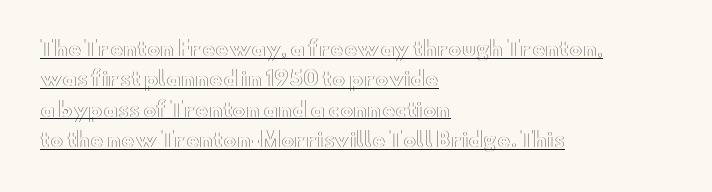
Letter spacing: default. Designer's note — italics off, roman on. Typeset ragged right — the left edge is the straight one. The lettering is marked with a stroke running underneath it. Leading: standard.
